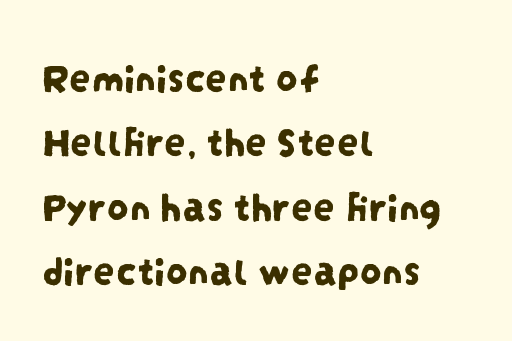
The image shows 43 px condensed sans-serif type; set left-aligned, normal line spacing (1.5x), normal letter spacing, not underlined; low stroke contrast and a large x-height.
